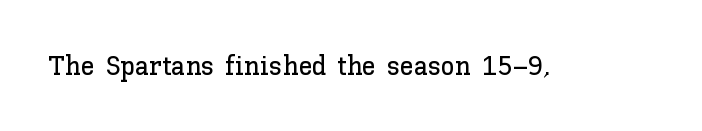
Q: Is the text italic (slanted)? A: No, it is upright.
Q: Is the text underlined? A: No.
Q: Is the spacing between letters normal or unusually wide? A: Normal.
Q: Width (condensed, normal, or wide)? A: Normal.
Q: Stroke contrast? A: Low.
Q: x-height? A: Medium.
Q: Monospaced? A: No.
